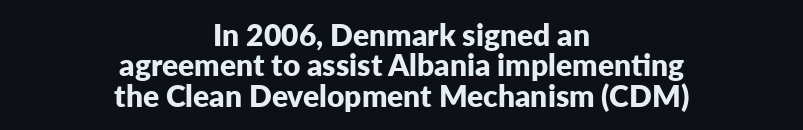
Q: Is the text bold? A: Yes.
Q: Is the text italic (slanted)? A: No, it is upright.
Q: Is the typeface a serif or a sans-serif typeface? A: Sans-serif.
Q: Is the text underlined? A: No.
Q: How is the paragraph aligned? A: Centered.
Q: Is the spacing between letters normal or unusually wide? A: Normal.
Q: Is the spacing between lines tight, normal or loose? A: Tight.
Q: Width (condensed, normal, or wide)? A: Normal.
Q: Stroke contrast? A: Low.
Q: x-height? A: Medium.
Q: Monospaced? A: No.
